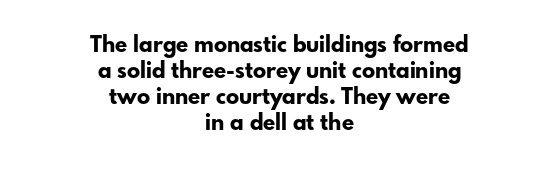
The image shows 22 px bold type, upright; set centered, line spacing 1.18x, normal letter spacing, not underlined.
